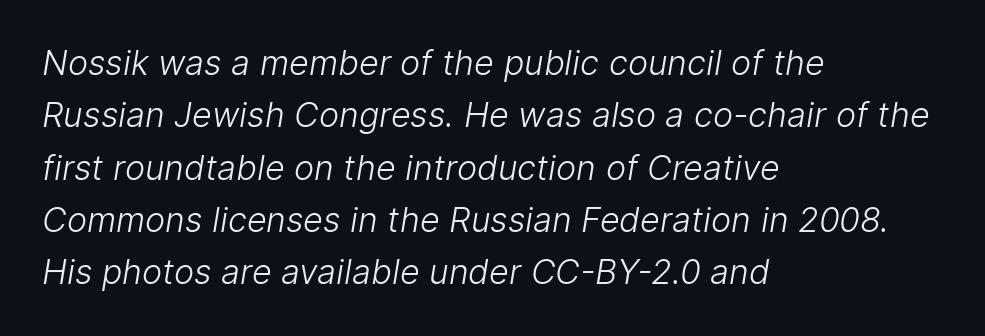
{"serif": "no", "bold": "no", "weight": "light", "width": "normal", "stroke_contrast": "low", "x_height": "medium", "monospaced": "no", "underline": "no", "align": "left", "line_spacing": "normal", "line_spacing_ratio": 1.54, "letter_spacing": "normal", "letter_spacing_em": 0.0, "glyph_px": 34}
